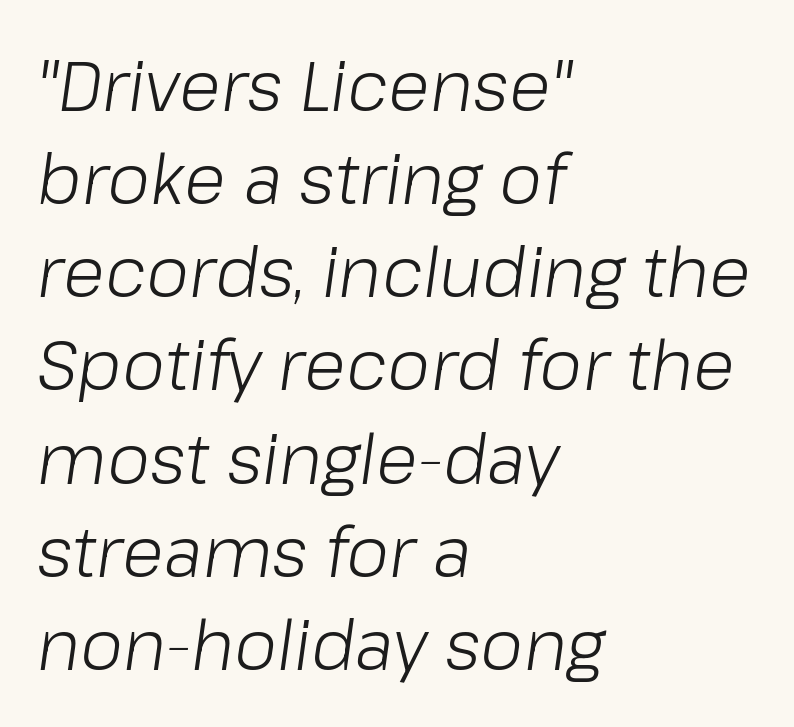
The image shows 69 px light type, italic (leaning right); set left-aligned, normal line spacing (1.35x), normal letter spacing, not underlined; low stroke contrast and a medium x-height.
